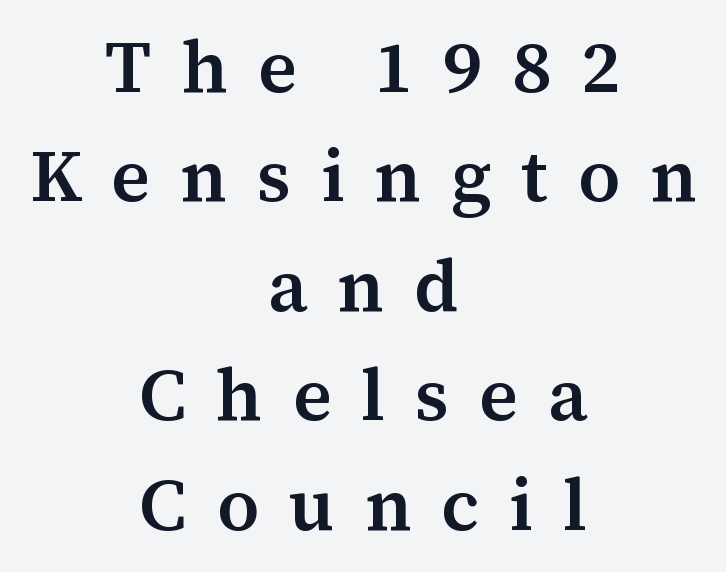
{"serif": "yes", "italic": "no", "bold": "semi", "weight": "semibold", "width": "normal", "stroke_contrast": "medium", "x_height": "medium", "monospaced": "no", "underline": "no", "align": "center", "line_spacing": "normal", "line_spacing_ratio": 1.5, "letter_spacing": "wide", "letter_spacing_em": 0.41, "glyph_px": 73}
